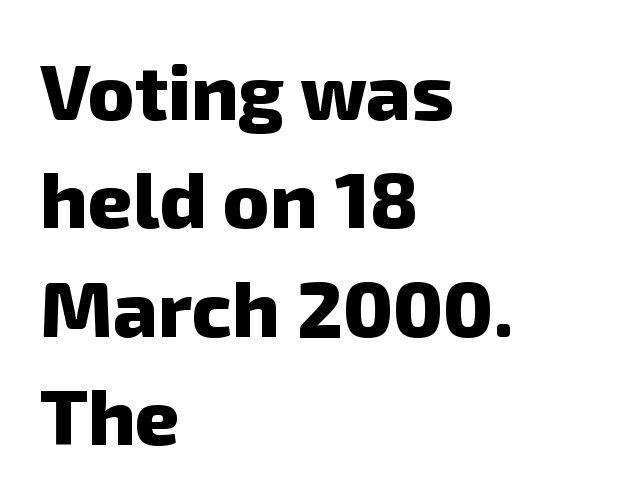
Q: Is the text bold? A: Yes.
Q: Is the typeface a serif or a sans-serif typeface? A: Sans-serif.
Q: Is the text underlined? A: No.
Q: How is the paragraph aligned? A: Left-aligned.
Q: Is the spacing between letters normal or unusually wide? A: Normal.
Q: Is the spacing between lines tight, normal or loose? A: Normal.
Q: Width (condensed, normal, or wide)? A: Normal.
Q: Stroke contrast? A: Low.
Q: x-height? A: Medium.
Q: Monospaced? A: No.
